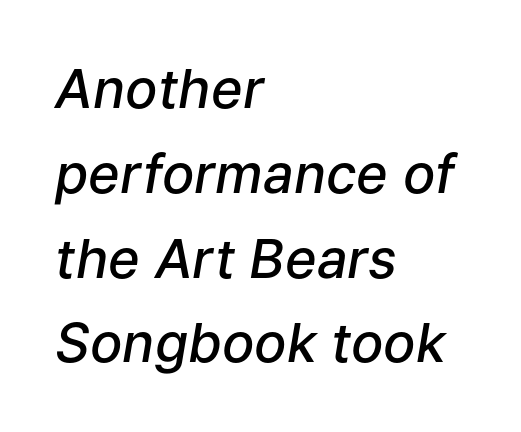
The image shows 54 px semibold type, italic (leaning right); set left-aligned, normal line spacing (1.57x), normal letter spacing, not underlined; low stroke contrast and a medium x-height.
